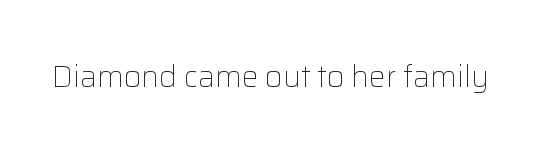
You can tell it's not italic because the verticals are truly vertical. Descender tails drop into unmarked territory. This is sans-serif lettering, the kind often seen on screens and signage. The passage shown is typed in a proportional face where columns would drift. Bold? No — there's no thickening of the strokes.
